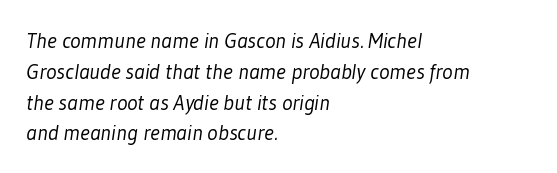
{"bold": "no", "underline": "no", "align": "left", "line_spacing": "normal", "line_spacing_ratio": 1.4, "letter_spacing": "normal", "letter_spacing_em": 0.0, "glyph_px": 22}
